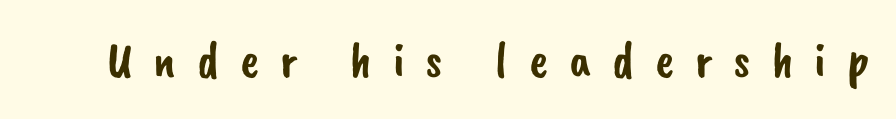
Q: Is the typeface a serif or a sans-serif typeface? A: Sans-serif.
Q: Is the text underlined? A: No.
Q: Is the spacing between letters normal or unusually wide? A: Unusually wide.
Q: Width (condensed, normal, or wide)? A: Normal.
Q: Stroke contrast? A: Low.
Q: x-height? A: Small.
Q: Monospaced? A: No.
